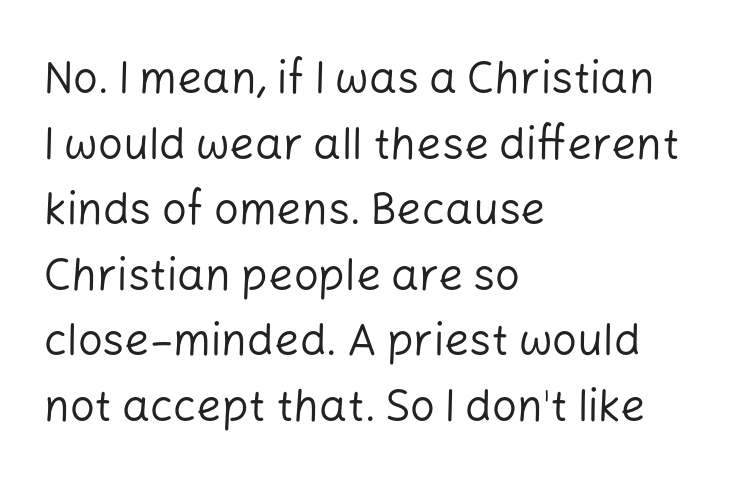
{"serif": "no", "italic": "no", "bold": "no", "weight": "regular", "width": "normal", "stroke_contrast": "low", "x_height": "medium", "monospaced": "no", "underline": "no", "align": "left", "line_spacing": "normal", "line_spacing_ratio": 1.49, "letter_spacing": "normal", "letter_spacing_em": 0.0, "glyph_px": 44}
